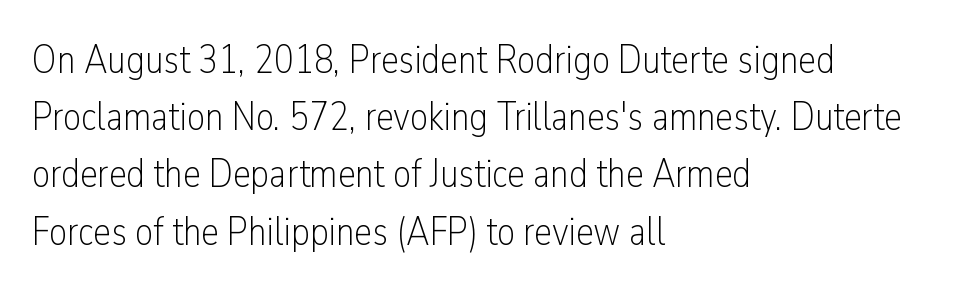
The image shows 40 px light, condensed sans-serif type, upright; set left-aligned, normal line spacing (1.43x), normal letter spacing, not underlined; low stroke contrast and a medium x-height.
